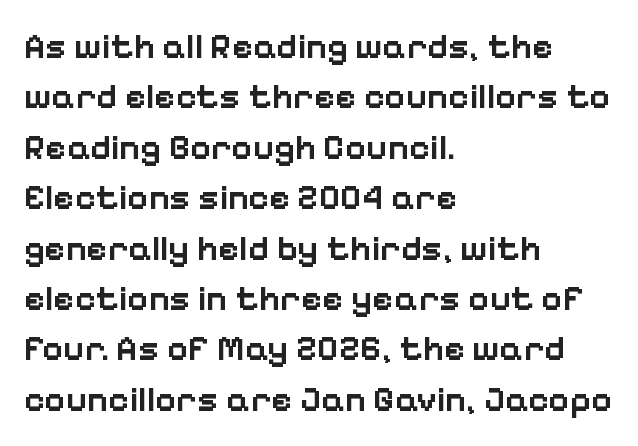
{"serif": "no", "italic": "no", "bold": "semi", "weight": "semibold", "width": "normal", "stroke_contrast": "low", "x_height": "medium", "monospaced": "no", "underline": "no", "align": "left", "line_spacing": "normal", "line_spacing_ratio": 1.4, "letter_spacing": "normal", "letter_spacing_em": 0.0, "glyph_px": 36}
